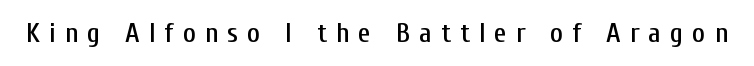
{"serif": "no", "italic": "no", "width": "condensed", "stroke_contrast": "low", "x_height": "medium", "monospaced": "no", "underline": "no", "letter_spacing": "wide", "letter_spacing_em": 0.32, "glyph_px": 28}
